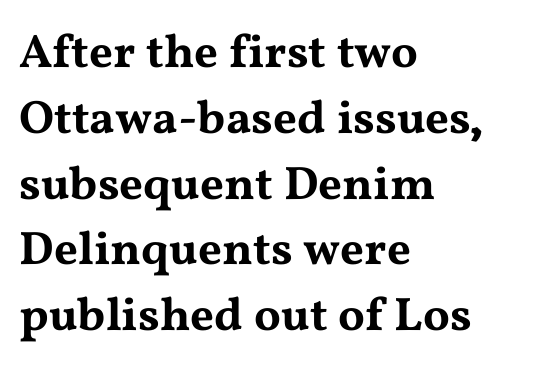
{"serif": "yes", "italic": "no", "width": "wide", "stroke_contrast": "medium", "x_height": "medium", "monospaced": "no", "underline": "no", "align": "left", "line_spacing": "normal", "line_spacing_ratio": 1.4, "letter_spacing": "normal", "letter_spacing_em": 0.0, "glyph_px": 47}
